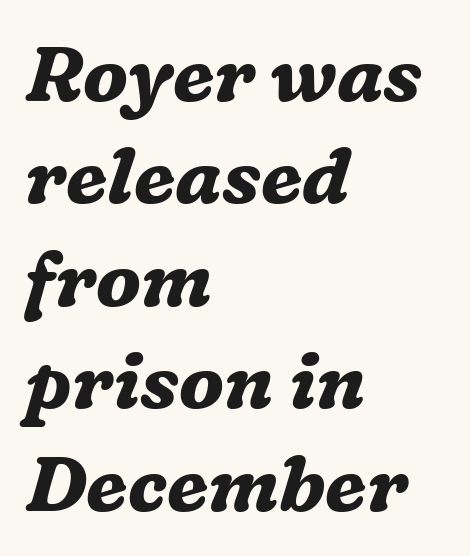
{"serif": "yes", "italic": "yes", "lean": "right", "slant_degrees": 16, "bold": "yes", "weight": "bold", "width": "normal", "stroke_contrast": "medium", "x_height": "medium", "monospaced": "no", "underline": "no", "align": "left", "line_spacing": "normal", "line_spacing_ratio": 1.33, "letter_spacing": "normal", "letter_spacing_em": 0.0, "glyph_px": 77}
